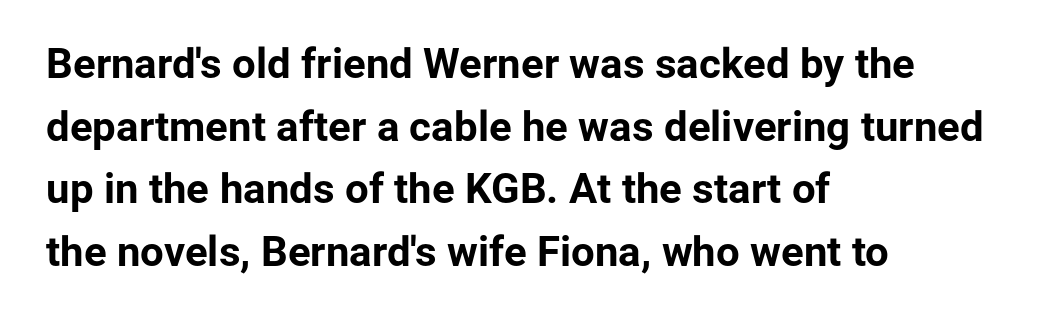
The lines in this sample share a left origin and differ only in where they stop. Check the space under the baseline: it is left empty. Is the letter spacing exaggerated? No — it looks like the ordinary default. The characters display no serif detailing; their extremities are plain. The block of text has a typical density, with ordinary space between rows.
